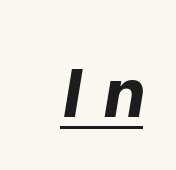
The typography opts for an oblique posture over an upright one. Characters follow at a spacing far wider than the type designer built in. Somebody hit Ctrl+U on this one — the words are underlined. The letters advance in unequal steps, a hallmark of proportional type. Typographic density is high because the face is bold.
